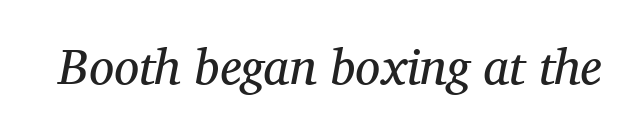
The image shows 50 px regular-weight serif type, italic (leaning right); set normal letter spacing, not underlined; medium stroke contrast and a medium x-height.
